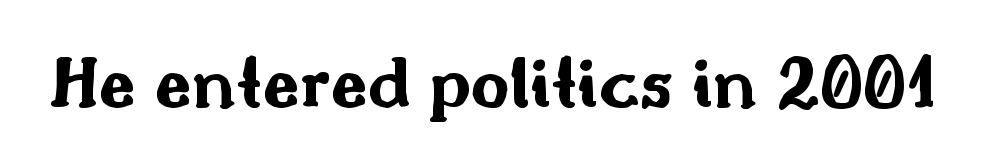
The image shows 75 px bold, wide sans-serif type, upright; set normal letter spacing, not underlined; medium stroke contrast and a small x-height.
